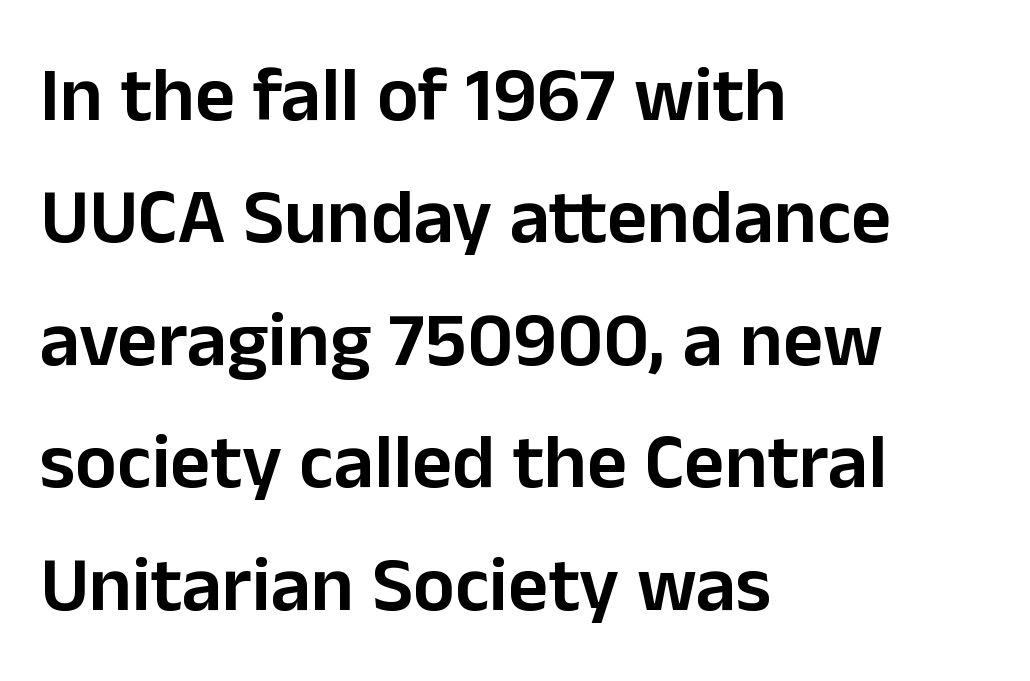
{"serif": "no", "italic": "no", "bold": "semi", "weight": "semibold", "width": "normal", "stroke_contrast": "low", "x_height": "medium", "monospaced": "no", "underline": "no", "align": "left", "line_spacing": "normal", "line_spacing_ratio": 1.57, "letter_spacing": "normal", "letter_spacing_em": 0.0, "glyph_px": 78}
